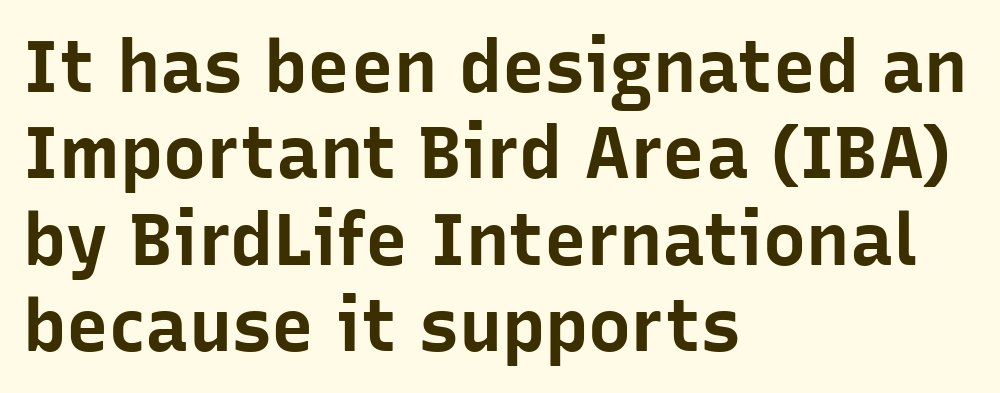
Q: Is the text bold? A: Yes.
Q: Is the text italic (slanted)? A: No, it is upright.
Q: Is the typeface a serif or a sans-serif typeface? A: Sans-serif.
Q: Is the text underlined? A: No.
Q: How is the paragraph aligned? A: Left-aligned.
Q: Is the spacing between letters normal or unusually wide? A: Normal.
Q: Width (condensed, normal, or wide)? A: Normal.
Q: Stroke contrast? A: Low.
Q: x-height? A: Medium.
Q: Monospaced? A: No.
